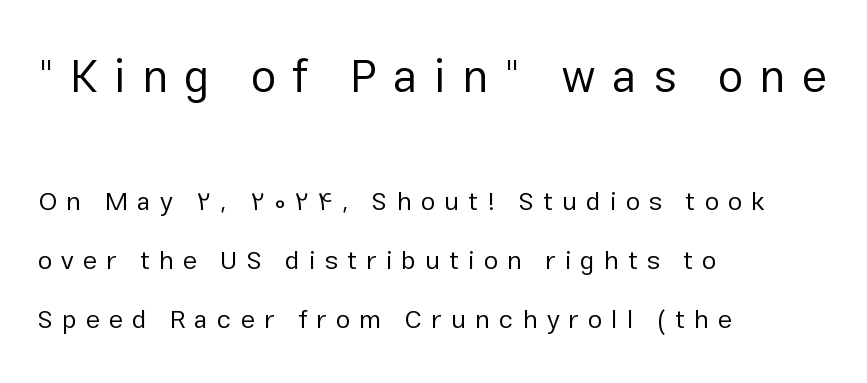
Large over small — that's the arrangement of the two blocks here. The axis of the letterforms is exactly vertical. This sample uses expanded letter spacing, leaving extra air between glyphs. These lines stack with their left ends in a neat column. No word sits above an underline. Bold? No — there's no thickening of the strokes.
